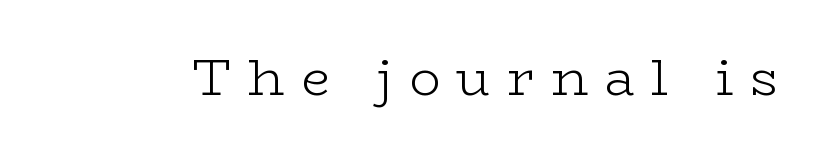
{"serif": "yes", "italic": "no", "bold": "no", "weight": "light", "width": "wide", "stroke_contrast": "low", "x_height": "medium", "monospaced": "no", "underline": "no", "letter_spacing": "wide", "letter_spacing_em": 0.31, "glyph_px": 52}
